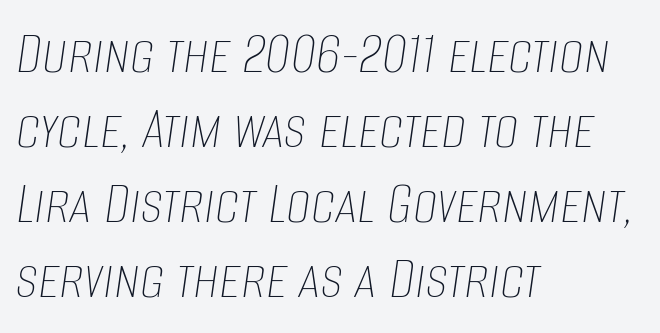
Rule under the text: the space is simply empty. Looks like regular typesetting: each glyph gets only the width it needs. Tracking here is standard; glyphs follow each other at the usual distance. A classic flush-left, rag-right setting is used for this passage. Rendered with sloped, italic letterforms.
